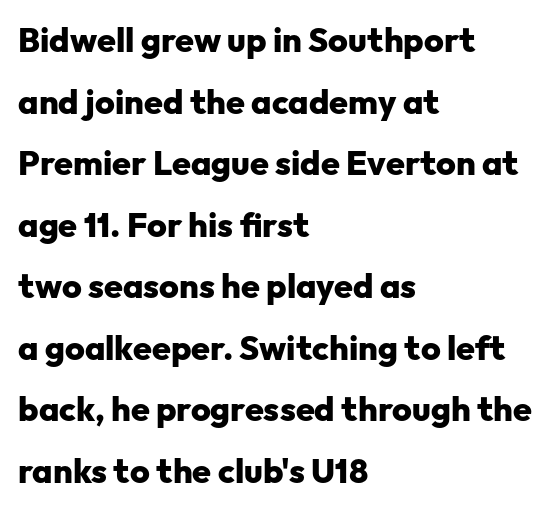
The image shows 34 px heavy sans-serif type, upright; set left-aligned, line spacing 1.81x, normal letter spacing, not underlined; low stroke contrast and a medium x-height.
